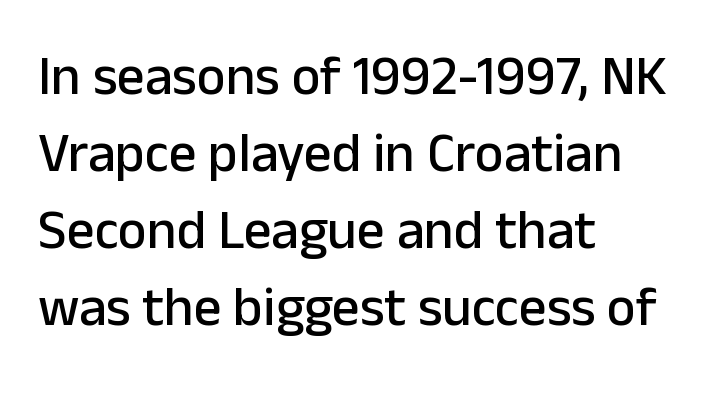
What's the leading like? Ordinary, nothing unusual. The letters advance in unequal steps, a hallmark of proportional type. The characters display no serif detailing; their extremities are plain. It's the straight-up-and-down kind of type. Glance below the letters and you will spot only blank space.
